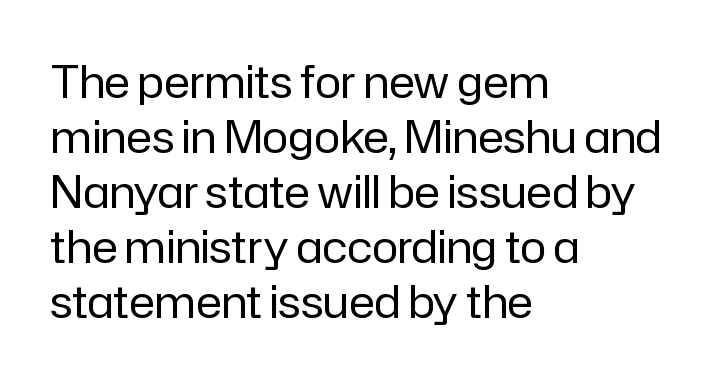
{"serif": "no", "italic": "no", "bold": "no", "weight": "regular", "width": "normal", "stroke_contrast": "low", "x_height": "medium", "monospaced": "no", "underline": "no", "align": "left", "line_spacing": "normal", "line_spacing_ratio": 1.25, "letter_spacing": "normal", "letter_spacing_em": 0.0, "glyph_px": 44}
